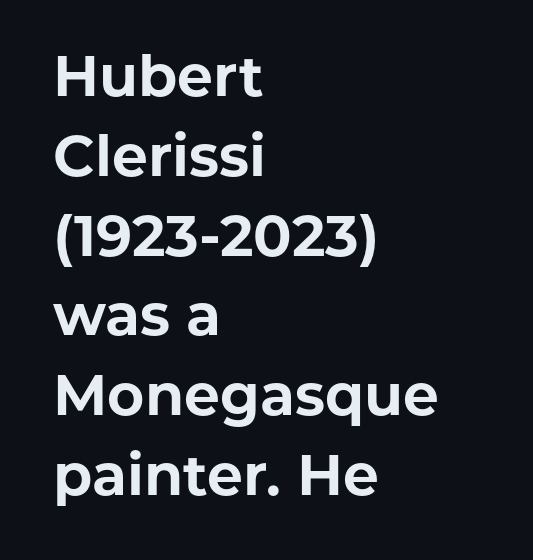
Horizontal alignment here is leftward, the default for most running prose. The letters stand straight up with perfectly vertical stems. The strip under each line holds only bare page. The horizontal fit of the characters is conventional and even. Chunky letters — that's bold for sure.
